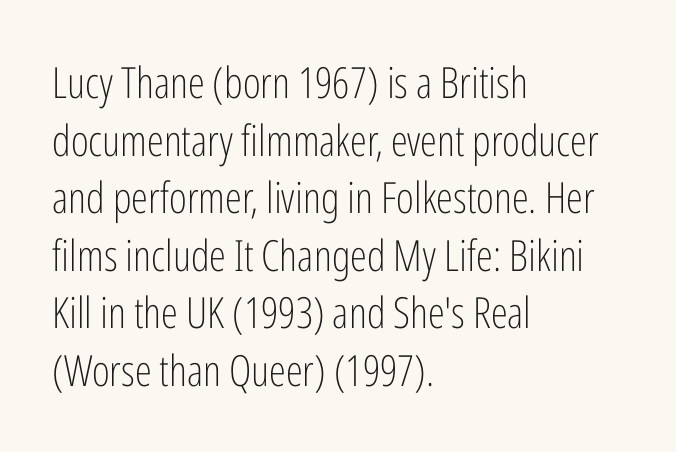
The image shows 43 px light, condensed sans-serif type, upright; set left-aligned, normal line spacing (1.34x), normal letter spacing, not underlined; low stroke contrast and a medium x-height.
